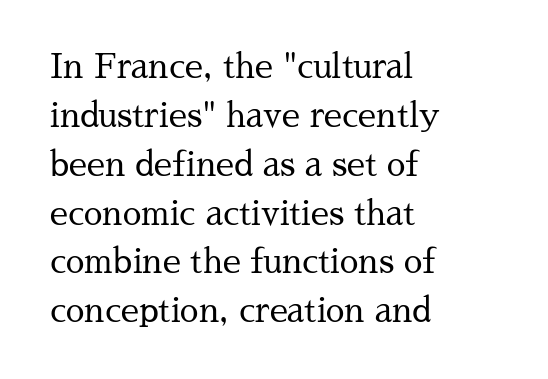
{"serif": "yes", "italic": "no", "bold": "no", "weight": "regular", "width": "normal", "stroke_contrast": "medium", "x_height": "medium", "monospaced": "no", "underline": "no", "align": "left", "line_spacing": "normal", "line_spacing_ratio": 1.48, "letter_spacing": "normal", "letter_spacing_em": 0.0, "glyph_px": 33}
